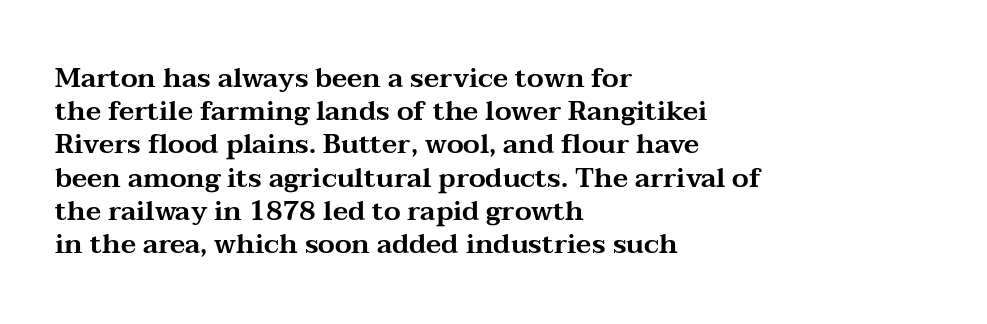
Every row of glyphs begins at an identical x-position on the left. These lines were composed using upright roman letters. Standard letterfit; no display-style spreading of the glyphs. The glyphs are unaccompanied by any horizontal stroke below them.
